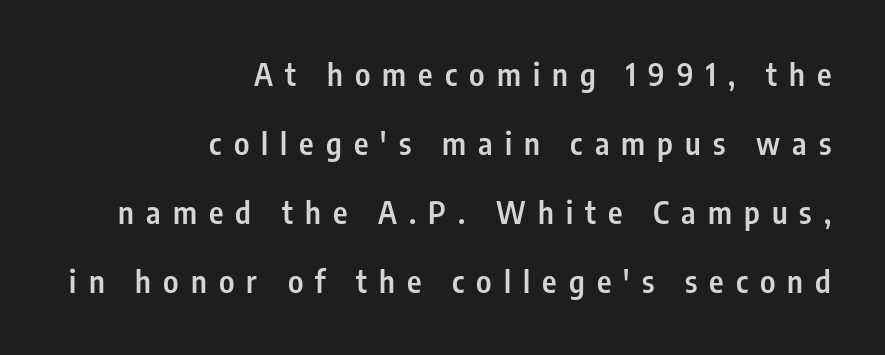
The image shows 31 px semibold, condensed sans-serif type, upright; set right-aligned, loose line spacing (2.23x), unusually wide letter spacing (+0.39 em), not underlined; low stroke contrast and a medium x-height.
